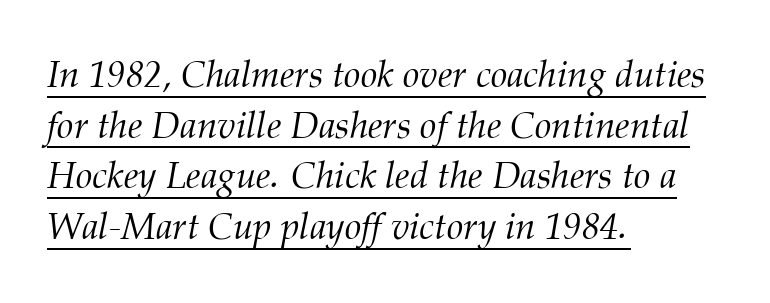
The image shows 37 px light serif type, italic (leaning right); set left-aligned, normal line spacing (1.37x), normal letter spacing, underlined; medium stroke contrast and a medium x-height.
